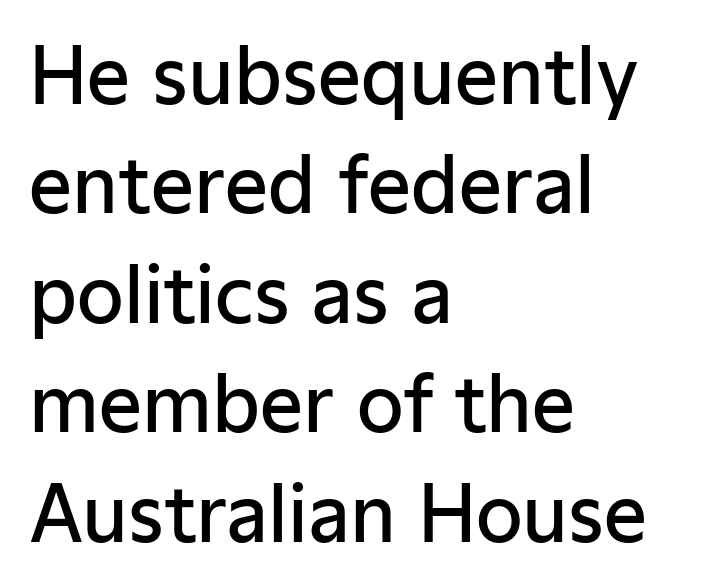
The glyphs have the mass of a demibold cut, below bold. Successive baselines arrive at the customary interval. Does the type have serifs? No, each stem ends abruptly. Character widths vary here, with narrow letters taking less room than wide ones. In CSS terms this would be text-align: left.
